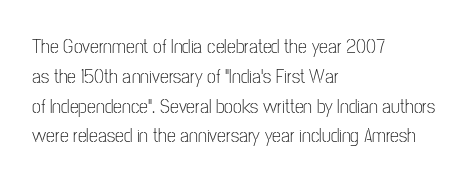
{"italic": "no", "bold": "no", "underline": "no", "align": "left", "line_spacing": "normal", "line_spacing_ratio": 1.49, "letter_spacing": "normal", "letter_spacing_em": 0.0, "glyph_px": 20}
